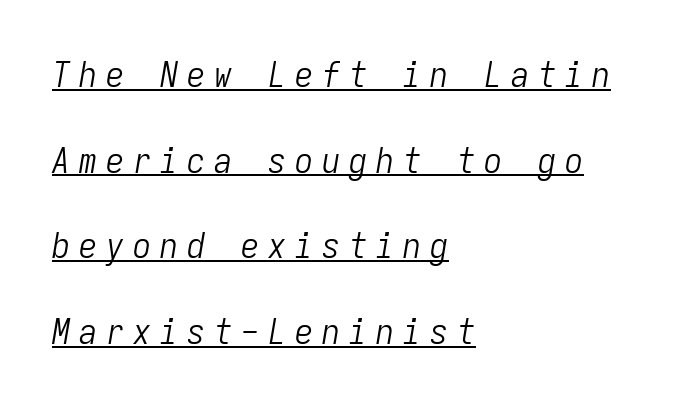
Q: Is the text bold? A: No.
Q: Is the text italic (slanted)? A: Yes, it leans right by about 9 degrees.
Q: Is the text underlined? A: Yes.
Q: How is the paragraph aligned? A: Left-aligned.
Q: Is the spacing between letters normal or unusually wide? A: Unusually wide.
Q: Is the spacing between lines tight, normal or loose? A: Loose.
Q: Width (condensed, normal, or wide)? A: Condensed.
Q: Stroke contrast? A: Low.
Q: x-height? A: Medium.
Q: Monospaced? A: Yes.
